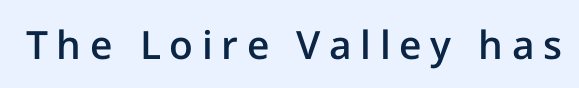
Looks like regular typesetting: each glyph gets only the width it needs. Firm but not heavy-handed strokes: this text is semibold. The type family on display is of the sans-serif kind. Check the space under the baseline: it is left empty. Loose tracking; the words dissolve into strings of separated letters.
